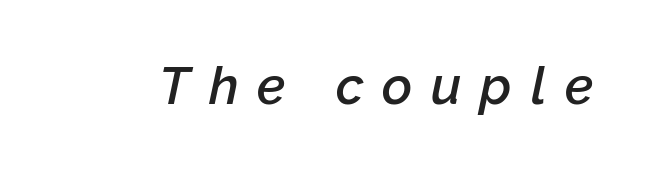
The image shows 52 px semibold type, italic (leaning right); set unusually wide letter spacing (+0.36 em), not underlined; low stroke contrast and a medium x-height.
